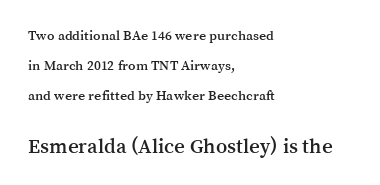
{"italic": "no", "underline": "no", "align": "left", "line_spacing": "loose", "line_spacing_ratio": 2.14, "letter_spacing": "normal", "letter_spacing_em": 0.0, "larger_block": "second", "size_ratio": 1.5, "glyph_px": 21}
